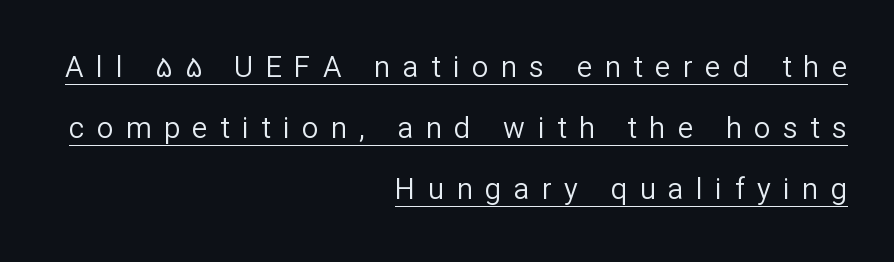
The image shows 29 px regular-weight sans-serif type, upright; set right-aligned, loose line spacing (2.1x), unusually wide letter spacing (+0.43 em), underlined; low stroke contrast and a medium x-height.
